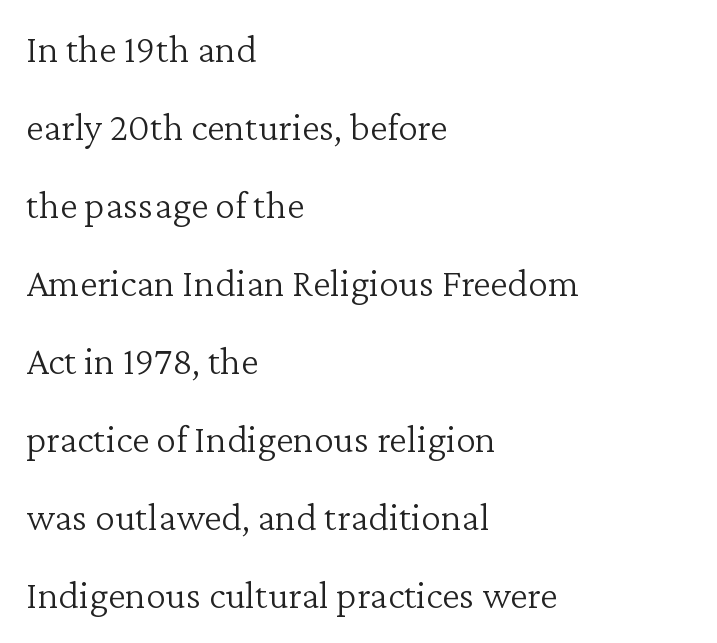
The image shows 40 px light serif type, upright; set left-aligned, loose line spacing (1.95x), normal letter spacing, not underlined; low stroke contrast and a medium x-height.
